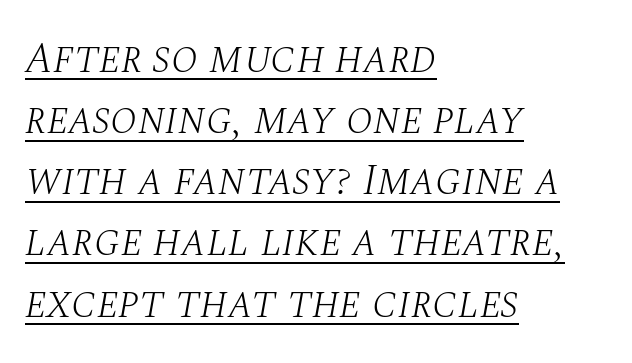
{"serif": "yes", "italic": "yes", "lean": "right", "slant_degrees": 10, "bold": "no", "weight": "light", "width": "normal", "stroke_contrast": "medium", "x_height": "large", "monospaced": "no", "underline": "yes", "align": "left", "line_spacing": "normal", "line_spacing_ratio": 1.39, "letter_spacing": "normal", "letter_spacing_em": 0.0, "glyph_px": 44}
